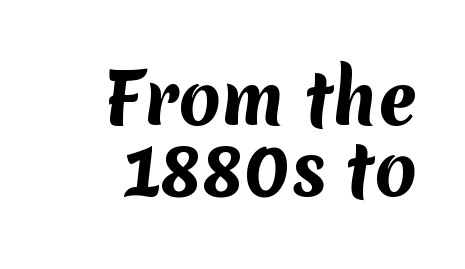
Serifs: no, the terminals of the letterforms are clean. Honestly, there is no underline to notice here at all. In CSS terms this would be text-align: right. You'd pick this weight for a headline — it's a proper bold.
